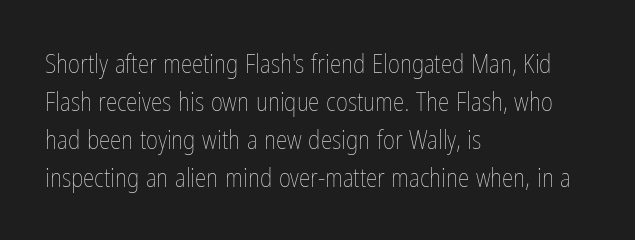
Q: Is the text bold? A: No.
Q: Is the text italic (slanted)? A: No, it is upright.
Q: Is the text underlined? A: No.
Q: How is the paragraph aligned? A: Left-aligned.
Q: Is the spacing between letters normal or unusually wide? A: Normal.
Q: Is the spacing between lines tight, normal or loose? A: Normal.
